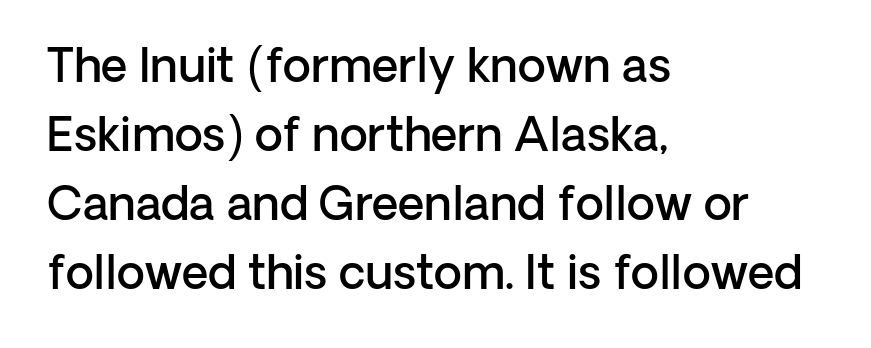
The image shows 46 px semibold sans-serif type, upright; set left-aligned, normal line spacing (1.5x), normal letter spacing, not underlined; low stroke contrast and a medium x-height.
